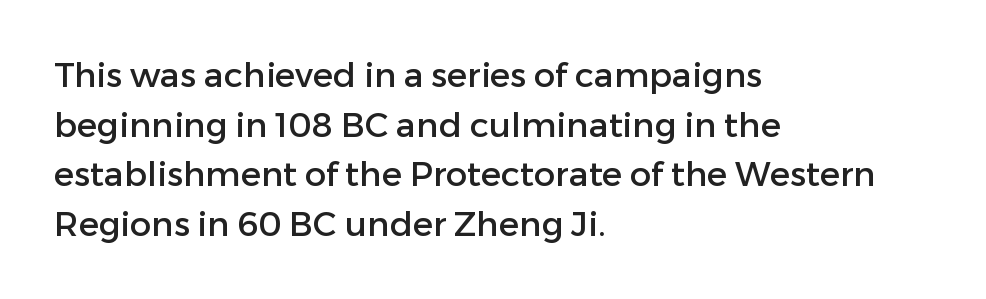
The image shows 34 px sans-serif type, upright; set left-aligned, normal line spacing (1.46x), normal letter spacing, not underlined; low stroke contrast and a medium x-height.
